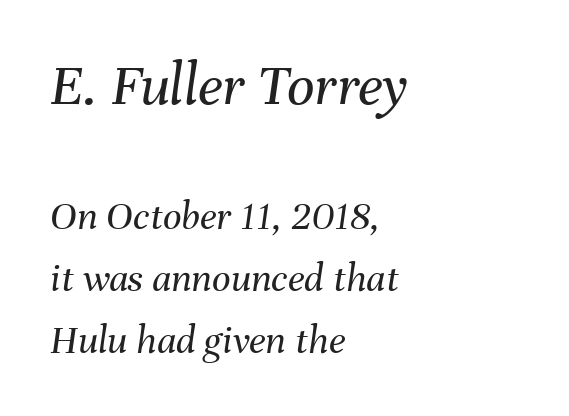
{"italic": "yes", "lean": "right", "slant_degrees": 8, "bold": "no", "weight": "regular", "width": "normal", "stroke_contrast": "medium", "x_height": "medium", "monospaced": "no", "underline": "no", "align": "left", "line_spacing": "normal", "line_spacing_ratio": 1.52, "letter_spacing": "normal", "letter_spacing_em": 0.0, "larger_block": "first", "size_ratio": 1.49, "glyph_px": 61}
